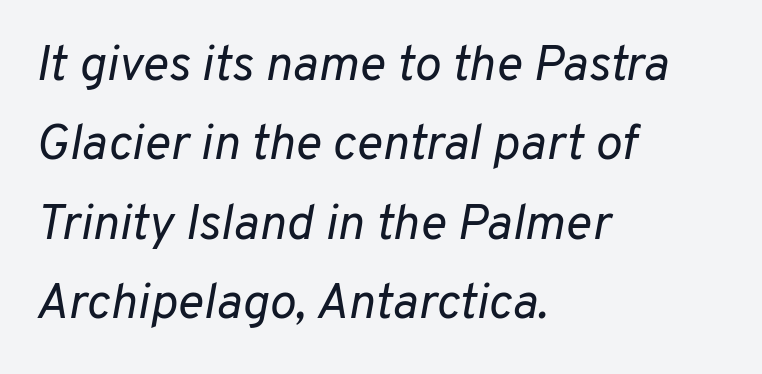
{"italic": "yes", "lean": "right", "slant_degrees": 10, "bold": "no", "weight": "regular", "width": "normal", "stroke_contrast": "low", "x_height": "medium", "monospaced": "no", "underline": "no", "align": "left", "line_spacing": "normal", "line_spacing_ratio": 1.59, "letter_spacing": "normal", "letter_spacing_em": 0.0, "glyph_px": 50}
